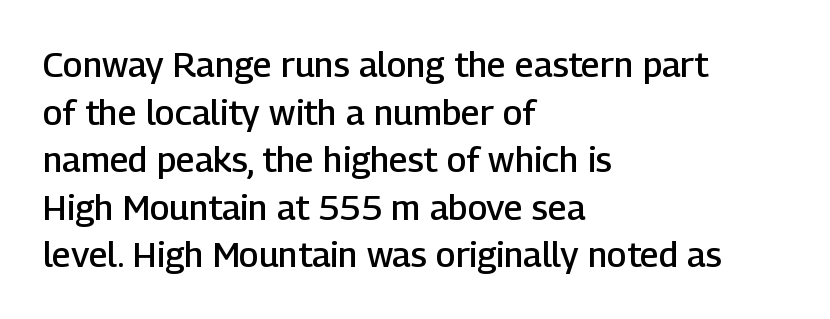
{"serif": "no", "italic": "no", "bold": "semi", "weight": "semibold", "width": "normal", "stroke_contrast": "low", "x_height": "medium", "monospaced": "no", "underline": "no", "align": "left", "line_spacing": "normal", "line_spacing_ratio": 1.36, "letter_spacing": "normal", "letter_spacing_em": 0.0, "glyph_px": 35}
